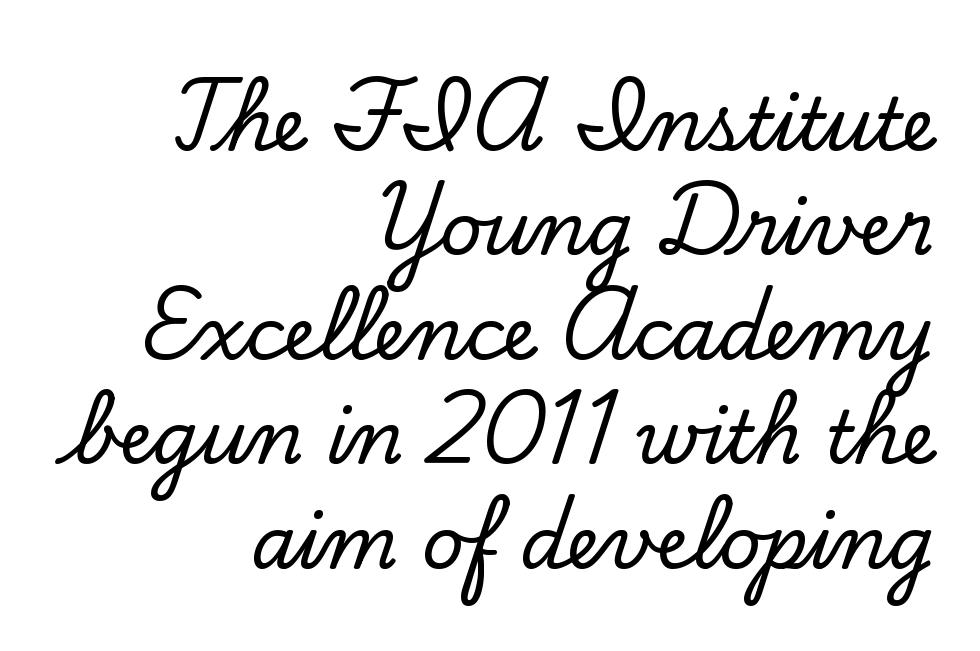
Descenders hang freely into open space. In terms of leading, this rendering sits right in the middle. Varying glyph widths throughout — classic text-font behaviour. Leftover space on each line is placed entirely before the opening word. The passage shown has conventional tracking throughout.
